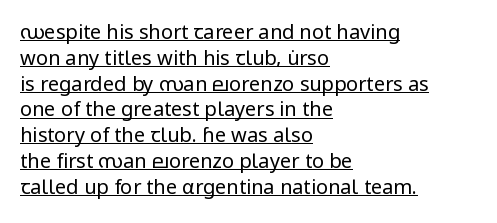
{"italic": "no", "bold": "no", "underline": "yes", "align": "left", "line_spacing": "normal", "line_spacing_ratio": 1.29, "letter_spacing": "normal", "letter_spacing_em": 0.0, "glyph_px": 20}
